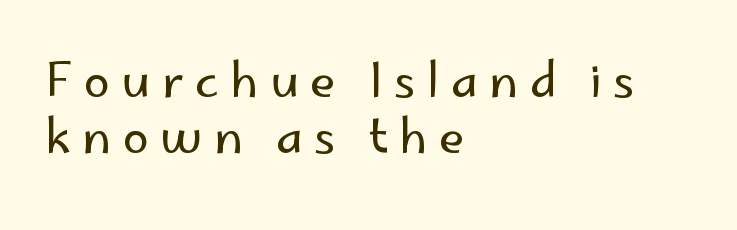
The image shows 47 px regular-weight sans-serif type, upright; set left-aligned, line spacing 1.2x, unusually wide letter spacing (+0.24 em), not underlined; low stroke contrast and a small x-height.
